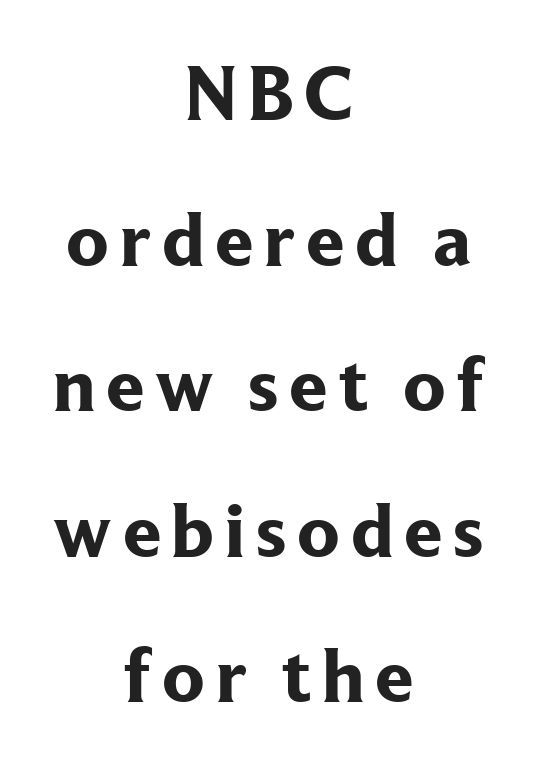
Q: Is the text bold? A: Yes.
Q: Is the text italic (slanted)? A: No, it is upright.
Q: Is the typeface a serif or a sans-serif typeface? A: Serif.
Q: Is the text underlined? A: No.
Q: How is the paragraph aligned? A: Centered.
Q: Width (condensed, normal, or wide)? A: Normal.
Q: Stroke contrast? A: Low.
Q: x-height? A: Medium.
Q: Monospaced? A: No.
